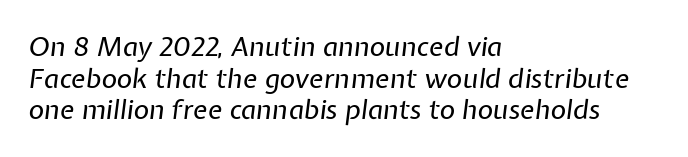
Q: Is the text bold? A: No.
Q: Is the text italic (slanted)? A: Yes, it leans right by about 7 degrees.
Q: Is the text underlined? A: No.
Q: How is the paragraph aligned? A: Left-aligned.
Q: Is the spacing between letters normal or unusually wide? A: Normal.
